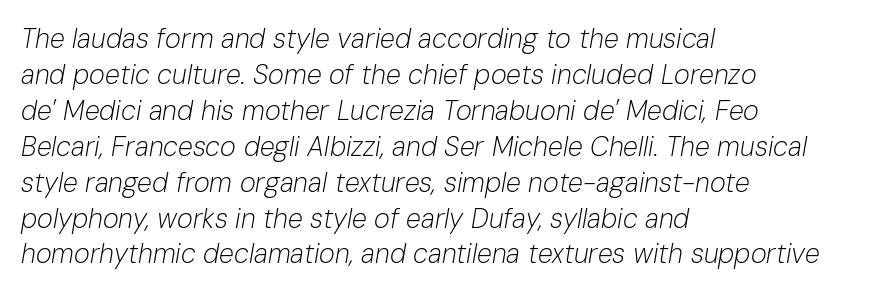
Anything drawn beneath the words? Only blank space. No heavy texture on the line: the type isn't bold. The letterforms sit shoulder to shoulder at normal distance. These lines are set flush left with a ragged right edge. These lines sit exactly where default settings would place them. Emphasis-style slanted type is in use.
